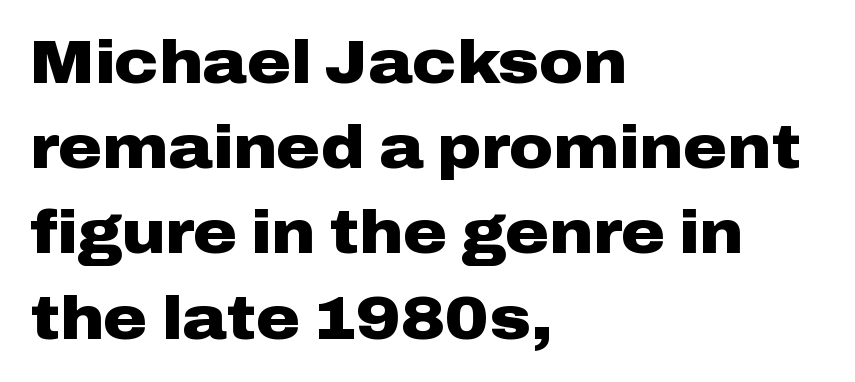
Left-aligned paragraph, ragged on the right. The words here are not underlined. Vertical spacing — default. Do the characters align in a grid? No, the font is proportional. Vertical strokes here are truly vertical.
